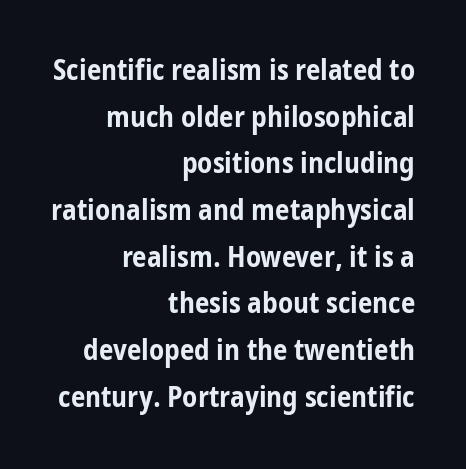
In terms of weight, the rendering is a true, heavy bold. Do the characters align in a grid? No, the font is proportional. The rendering keeps characters at their native spacing. No italicization has been applied; the sample stays upright.
